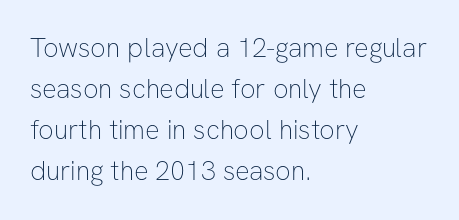
The image shows 27 px text type, upright; set left-aligned, normal line spacing (1.52x), normal letter spacing, not underlined.
